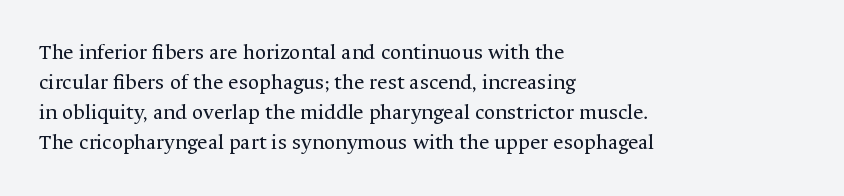
The letterforms sit shoulder to shoulder at normal distance. The space directly below the letters is spotless. Counters stay open thanks to moderate or lighter strokes. The vertical gap from one line to the next is medium. Ascenders rise straight up at ninety degrees. The ragged edge is on the right, which tells us the setting is flush left.
